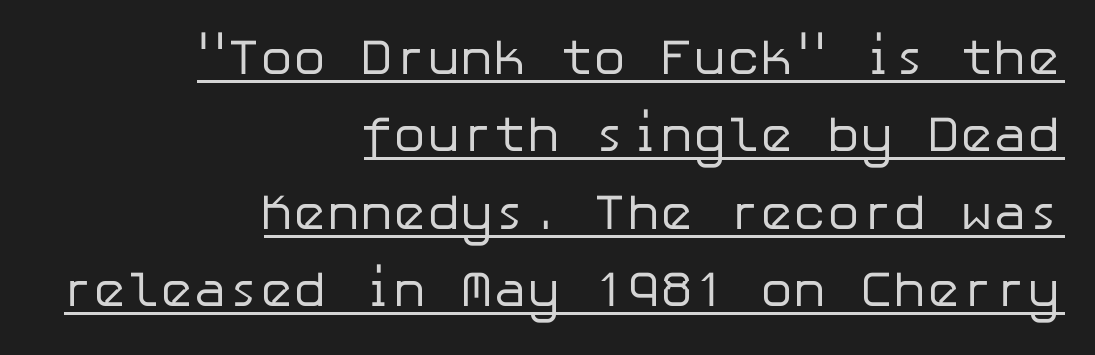
{"serif": "no", "italic": "no", "bold": "no", "weight": "regular", "width": "normal", "stroke_contrast": "low", "x_height": "medium", "underline": "yes", "align": "right", "line_spacing": "normal", "line_spacing_ratio": 1.55, "letter_spacing": "normal", "letter_spacing_em": 0.0, "glyph_px": 50}
